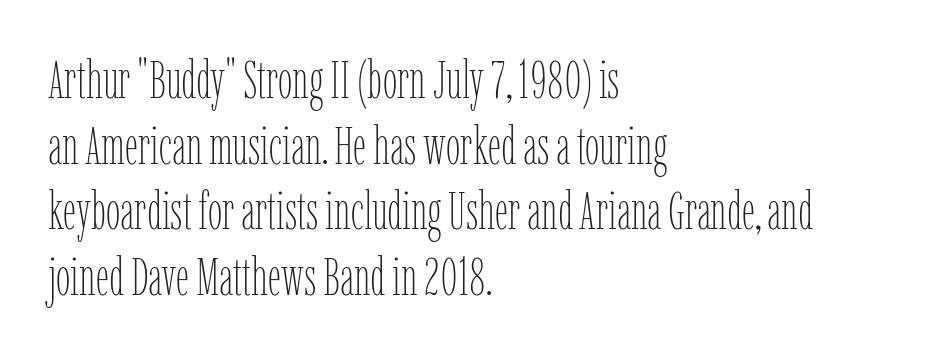
{"italic": "no", "bold": "no", "weight": "thin", "width": "condensed", "stroke_contrast": "low", "x_height": "medium", "monospaced": "no", "underline": "no", "align": "left", "line_spacing": "normal", "line_spacing_ratio": 1.26, "letter_spacing": "normal", "letter_spacing_em": 0.0, "glyph_px": 52}
